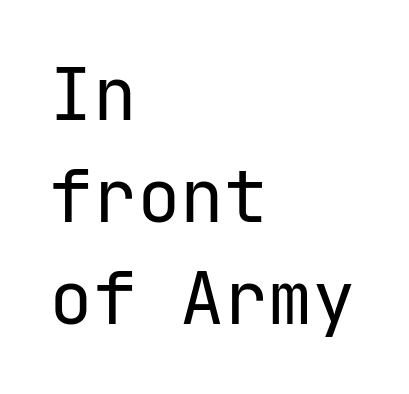
Q: Is the text bold? A: No.
Q: Is the text italic (slanted)? A: No, it is upright.
Q: Is the typeface a serif or a sans-serif typeface? A: Sans-serif.
Q: Is the text underlined? A: No.
Q: How is the paragraph aligned? A: Left-aligned.
Q: Is the spacing between letters normal or unusually wide? A: Normal.
Q: Is the spacing between lines tight, normal or loose? A: Normal.
Q: Width (condensed, normal, or wide)? A: Normal.
Q: Stroke contrast? A: Low.
Q: x-height? A: Medium.
Q: Monospaced? A: Yes.
